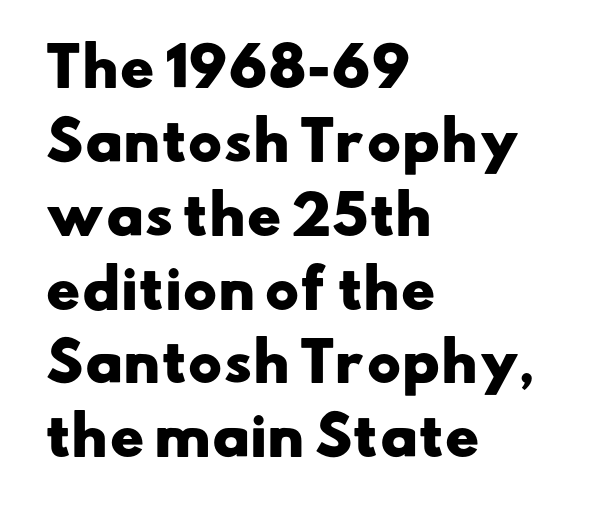
The image shows 52 px heavy, wide sans-serif type; set left-aligned, normal line spacing (1.42x), normal letter spacing, not underlined; low stroke contrast and a small x-height.
